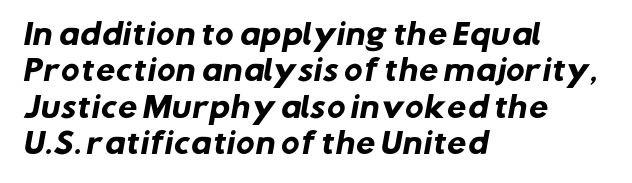
{"serif": "no", "bold": "yes", "weight": "heavy", "width": "normal", "stroke_contrast": "low", "x_height": "medium", "monospaced": "no", "underline": "no", "align": "left", "line_spacing": "normal", "line_spacing_ratio": 1.3, "letter_spacing": "normal", "letter_spacing_em": 0.0, "glyph_px": 28}
